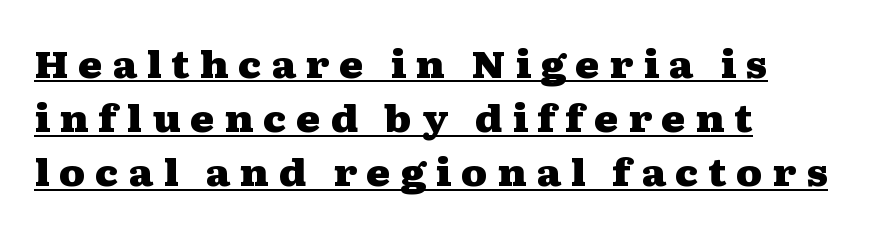
The image shows 37 px heavy, wide serif type, upright; set left-aligned, normal line spacing (1.46x), unusually wide letter spacing (+0.25 em), underlined; medium stroke contrast and a medium x-height.
